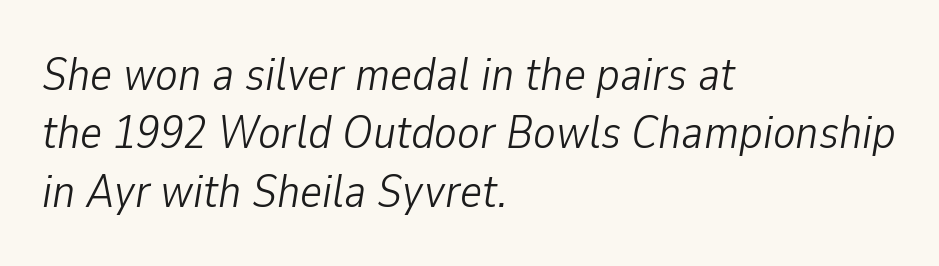
Q: Is the text bold? A: No.
Q: Is the text italic (slanted)? A: Yes, it leans right by about 9 degrees.
Q: Is the text underlined? A: No.
Q: How is the paragraph aligned? A: Left-aligned.
Q: Is the spacing between letters normal or unusually wide? A: Normal.
Q: Width (condensed, normal, or wide)? A: Condensed.
Q: Stroke contrast? A: Low.
Q: x-height? A: Medium.
Q: Monospaced? A: No.
